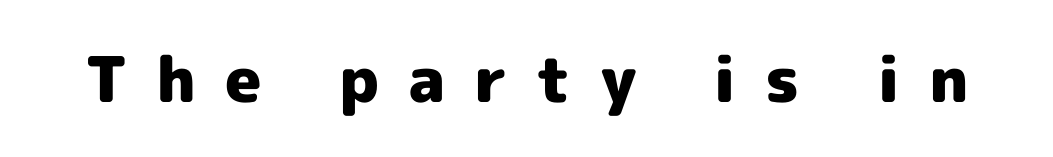
{"serif": "no", "italic": "no", "bold": "yes", "weight": "heavy", "width": "normal", "x_height": "medium", "monospaced": "no", "underline": "no", "letter_spacing": "wide", "letter_spacing_em": 0.46, "glyph_px": 63}
